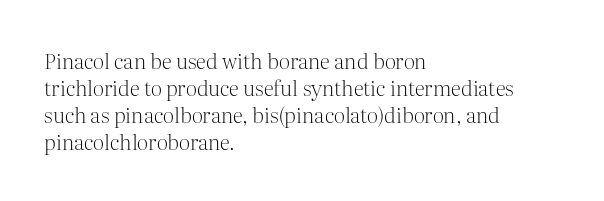
These lines keep a tight, regular rhythm from letter to letter. The rows are spaced the way most documents space them. Nothing heavy about these letters — not bold at all. A roman cut, with each character standing at attention. Check under the words: just untouched page. All the whitespace from short lines collects on the right.
